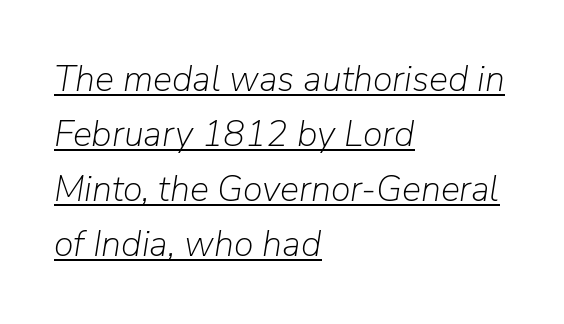
Q: Is the text bold? A: No.
Q: Is the text italic (slanted)? A: Yes, it leans right by about 9 degrees.
Q: Is the text underlined? A: Yes.
Q: How is the paragraph aligned? A: Left-aligned.
Q: Is the spacing between letters normal or unusually wide? A: Normal.
Q: Is the spacing between lines tight, normal or loose? A: Normal.
Q: Width (condensed, normal, or wide)? A: Normal.
Q: Stroke contrast? A: Low.
Q: x-height? A: Medium.
Q: Monospaced? A: No.
